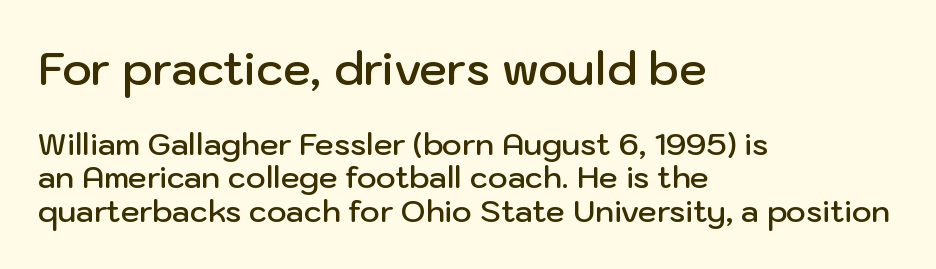
{"serif": "no", "italic": "no", "bold": "semi", "weight": "semibold", "width": "normal", "stroke_contrast": "low", "x_height": "medium", "monospaced": "no", "underline": "no", "align": "left", "line_spacing": "tight", "line_spacing_ratio": 1.11, "letter_spacing": "normal", "letter_spacing_em": 0.0, "larger_block": "first", "size_ratio": 1.5, "glyph_px": 45}
